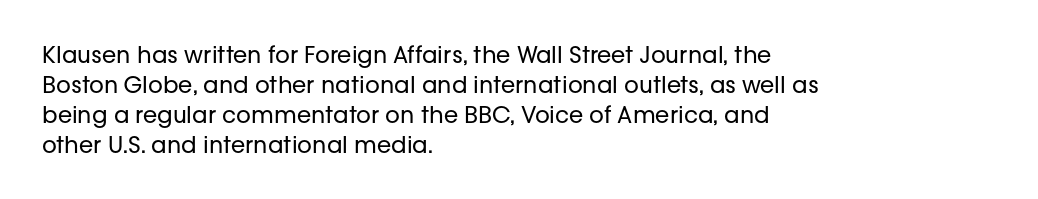
{"italic": "no", "bold": "no", "underline": "no", "align": "left", "line_spacing": "normal", "line_spacing_ratio": 1.31, "letter_spacing": "normal", "letter_spacing_em": 0.0, "glyph_px": 23}
